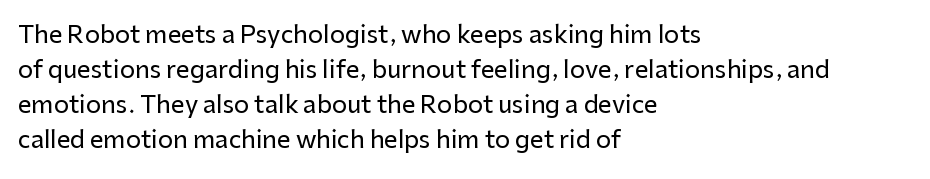
The image shows 24 px text type, upright; set left-aligned, normal line spacing (1.46x), normal letter spacing, not underlined.
